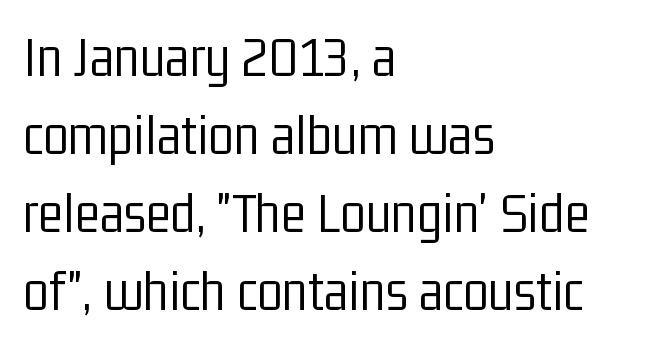
{"serif": "no", "italic": "no", "bold": "no", "weight": "light", "width": "condensed", "stroke_contrast": "low", "x_height": "medium", "monospaced": "no", "underline": "no", "align": "left", "line_spacing": "normal", "line_spacing_ratio": 1.32, "letter_spacing": "normal", "letter_spacing_em": 0.0, "glyph_px": 59}
